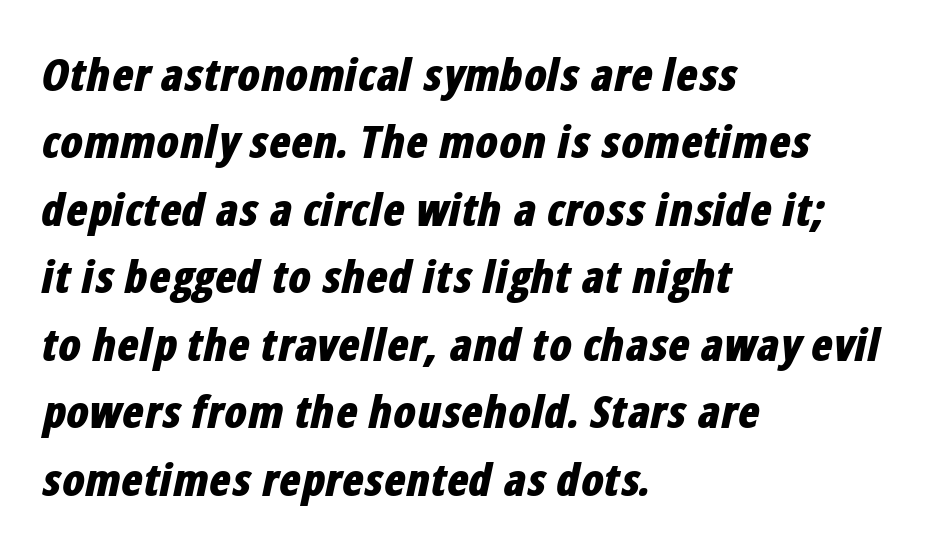
The image shows 45 px bold, condensed type, italic (leaning right); set left-aligned, normal line spacing (1.5x), normal letter spacing, not underlined; low stroke contrast and a medium x-height.
